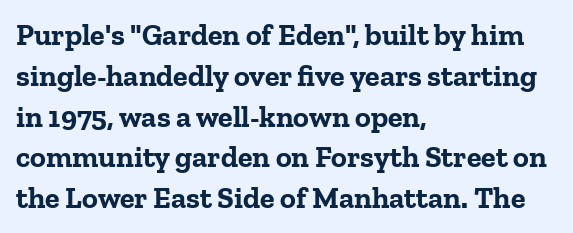
Q: Is the text bold? A: Yes.
Q: Is the text italic (slanted)? A: No, it is upright.
Q: Is the typeface a serif or a sans-serif typeface? A: Serif.
Q: Is the text underlined? A: No.
Q: How is the paragraph aligned? A: Left-aligned.
Q: Is the spacing between letters normal or unusually wide? A: Normal.
Q: Is the spacing between lines tight, normal or loose? A: Normal.
Q: Width (condensed, normal, or wide)? A: Normal.
Q: Stroke contrast? A: Low.
Q: x-height? A: Medium.
Q: Monospaced? A: No.
